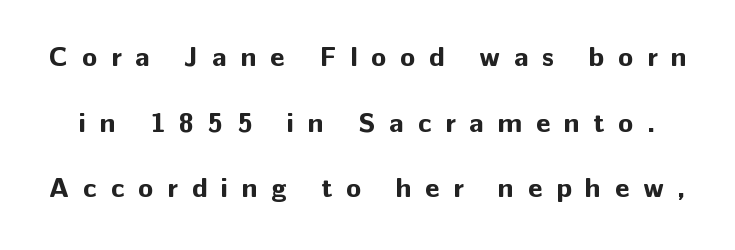
{"serif": "no", "italic": "no", "bold": "yes", "weight": "bold", "width": "normal", "stroke_contrast": "low", "x_height": "medium", "monospaced": "no", "underline": "no", "line_spacing": "loose", "line_spacing_ratio": 2.34, "letter_spacing": "wide", "letter_spacing_em": 0.49, "glyph_px": 28}
